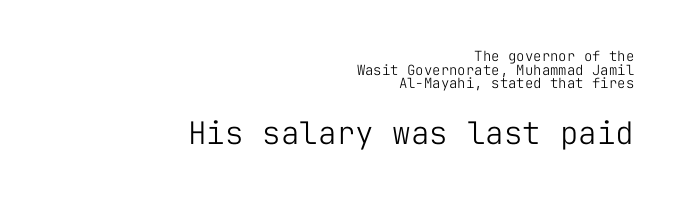
The text block is weighted toward the right margin, trailing off unevenly leftward. Stroke mass is kept to a normal reading level or below. Decoration check: the copy has no underline. Very little white space separates one row of letters from the next. Unlike a traditional serif, this face leaves its strokes unadorned. A typesetter would call this monospace, since all characters share one set width.
